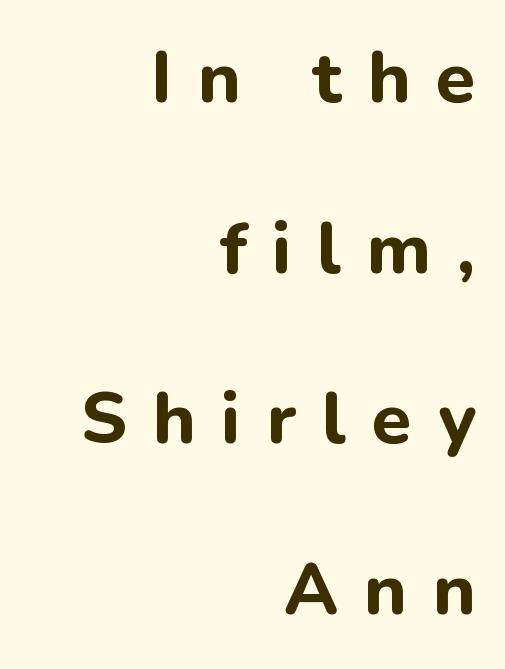
The image shows 72 px bold sans-serif type, upright; set right-aligned, loose line spacing (2.37x), unusually wide letter spacing (+0.36 em), not underlined; low stroke contrast and a medium x-height.
